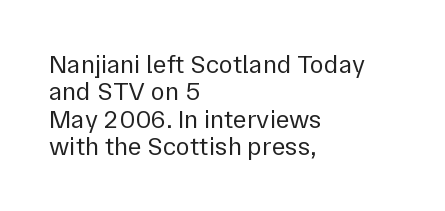
{"italic": "no", "bold": "no", "underline": "no", "align": "left", "line_spacing": "tight", "line_spacing_ratio": 1.05, "letter_spacing": "normal", "letter_spacing_em": 0.0, "glyph_px": 26}
